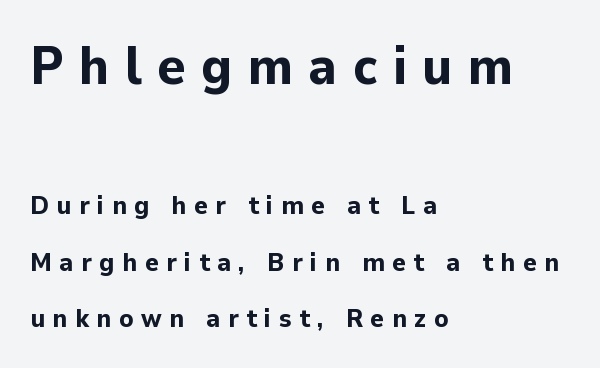
The space between consecutive lines is lavish. Size hierarchy here favors the leading block over the trailing one. The face used here is a sans, in the tradition of grotesques and geometrics. This sample uses an upright cut, with every glyph sitting square on the baseline. The font is running at its bold setting.
